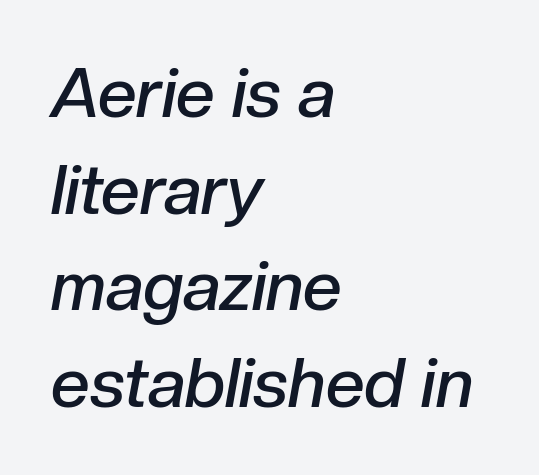
The image shows 69 px semibold type, italic (leaning right); set left-aligned, normal line spacing (1.4x), normal letter spacing, not underlined; low stroke contrast and a medium x-height.
